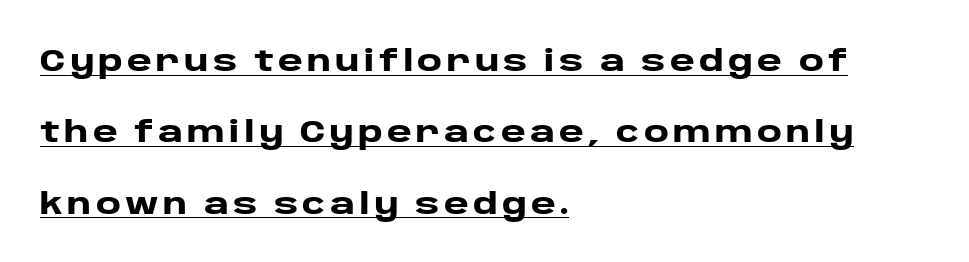
Q: Is the text bold? A: Yes.
Q: Is the text italic (slanted)? A: No, it is upright.
Q: Is the typeface a serif or a sans-serif typeface? A: Sans-serif.
Q: Is the text underlined? A: Yes.
Q: How is the paragraph aligned? A: Left-aligned.
Q: Is the spacing between lines tight, normal or loose? A: Loose.
Q: Width (condensed, normal, or wide)? A: Wide.
Q: Stroke contrast? A: Low.
Q: x-height? A: Large.
Q: Monospaced? A: No.
